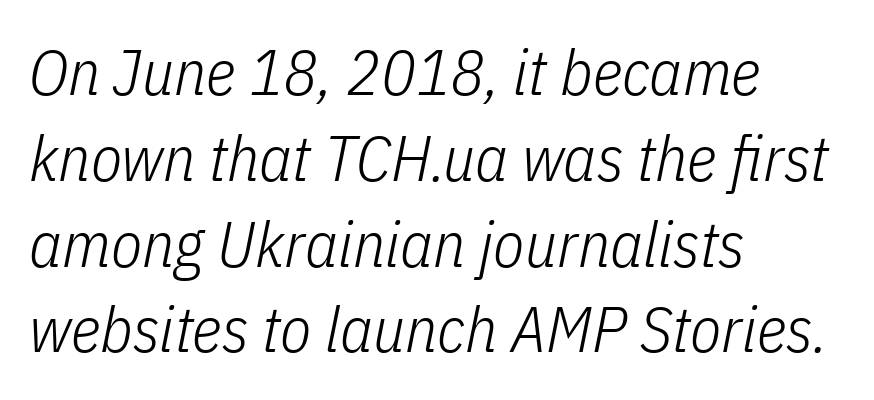
Q: Is the text bold? A: No.
Q: Is the text italic (slanted)? A: Yes, it leans right by about 11 degrees.
Q: Is the text underlined? A: No.
Q: How is the paragraph aligned? A: Left-aligned.
Q: Is the spacing between letters normal or unusually wide? A: Normal.
Q: Is the spacing between lines tight, normal or loose? A: Normal.
Q: Width (condensed, normal, or wide)? A: Condensed.
Q: Stroke contrast? A: Low.
Q: x-height? A: Medium.
Q: Monospaced? A: No.
